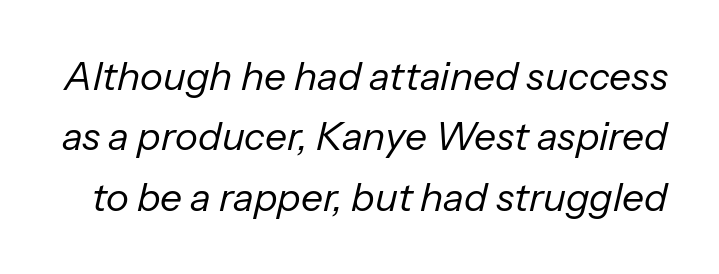
{"italic": "yes", "lean": "right", "slant_degrees": 13, "bold": "no", "weight": "regular", "width": "normal", "stroke_contrast": "low", "x_height": "medium", "monospaced": "no", "underline": "no", "line_spacing": "normal", "line_spacing_ratio": 1.55, "letter_spacing": "normal", "letter_spacing_em": 0.0, "glyph_px": 39}
